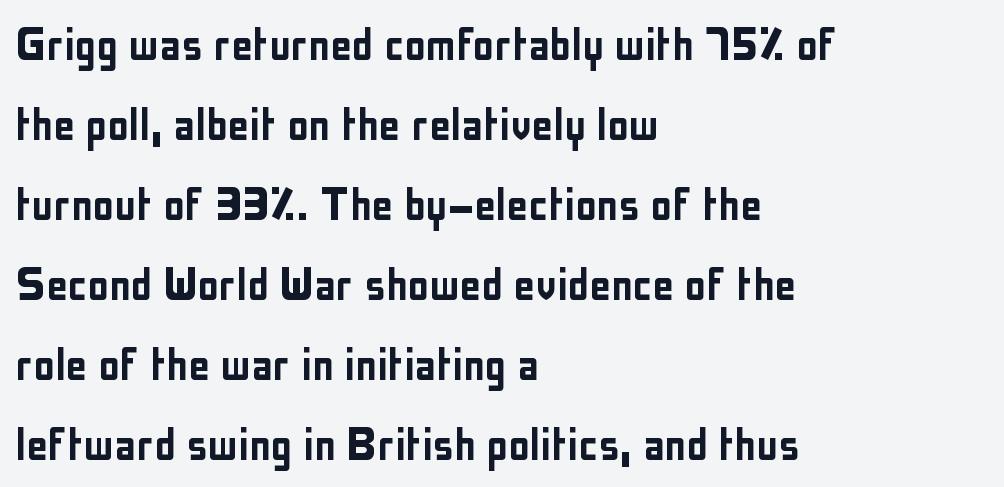
Quick note: interline space is typical. Tracking here is standard; glyphs follow each other at the usual distance. Caption: multi-line text, flush left, ragged right. Is this a fixed-width face? No — the glyphs have proportional, varying widths.
